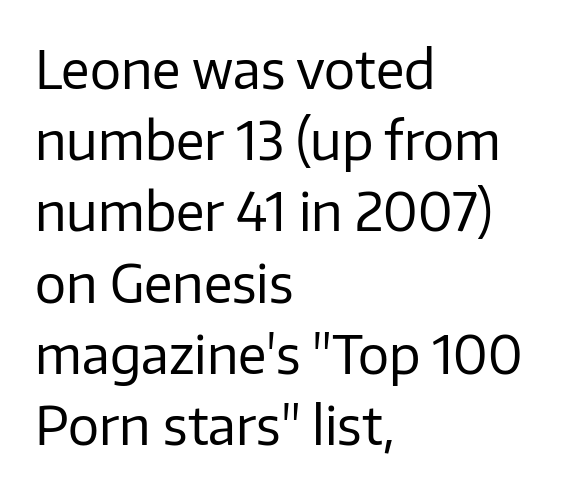
{"serif": "no", "italic": "no", "bold": "no", "weight": "regular", "width": "normal", "stroke_contrast": "low", "x_height": "medium", "monospaced": "no", "underline": "no", "align": "left", "line_spacing": "normal", "line_spacing_ratio": 1.37, "letter_spacing": "normal", "letter_spacing_em": 0.0, "glyph_px": 52}
